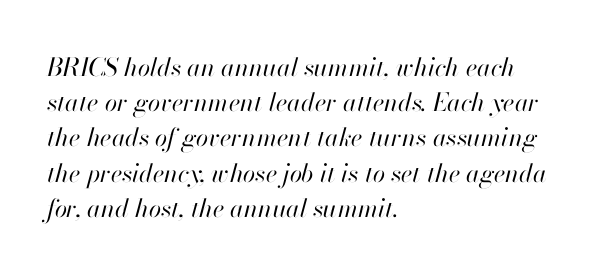
The image shows 25 px text type, italic (leaning right); set left-aligned, normal line spacing (1.41x), normal letter spacing, not underlined.
